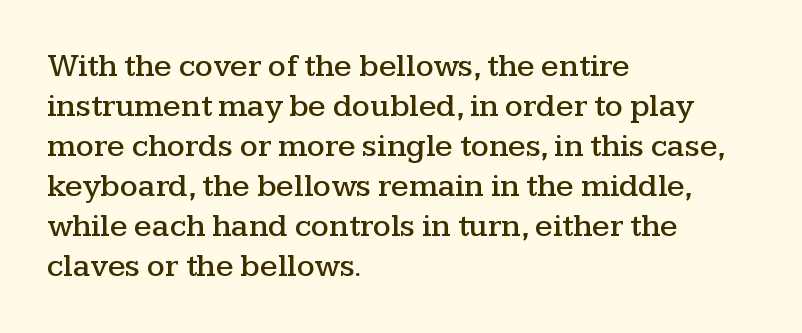
{"serif": "yes", "italic": "no", "width": "wide", "stroke_contrast": "medium", "x_height": "medium", "monospaced": "no", "underline": "no", "align": "left", "line_spacing": "normal", "line_spacing_ratio": 1.25, "letter_spacing": "normal", "letter_spacing_em": 0.0, "glyph_px": 32}
